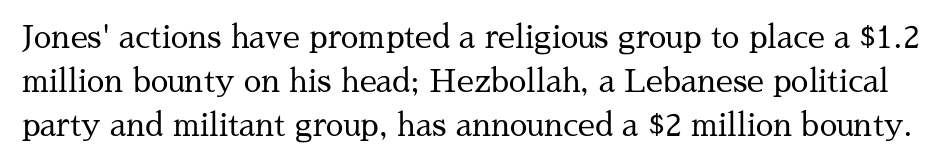
Q: Is the text bold? A: No.
Q: Is the text italic (slanted)? A: No, it is upright.
Q: Is the typeface a serif or a sans-serif typeface? A: Serif.
Q: Is the text underlined? A: No.
Q: Is the spacing between letters normal or unusually wide? A: Normal.
Q: Is the spacing between lines tight, normal or loose? A: Normal.
Q: Width (condensed, normal, or wide)? A: Normal.
Q: Stroke contrast? A: Medium.
Q: x-height? A: Medium.
Q: Monospaced? A: No.
